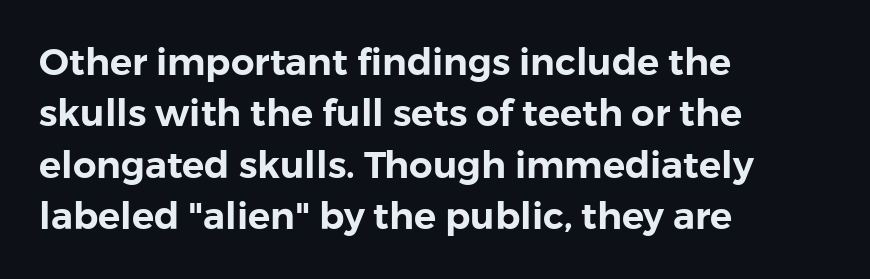
Honestly, the letter spacing is just normal — you wouldn't notice it. The specimen reads as upright at a glance. Beneath every word, the page is bare. Horizontally, the lines are justified to the leading edge only. The designer went with a sans here, leaving each stem footless. The passage shown is typed in a proportional face where columns would drift.
